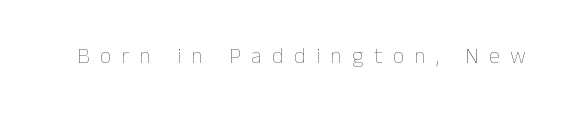
The image shows 22 px text type, upright; set unusually wide letter spacing (+0.48 em), not underlined.
